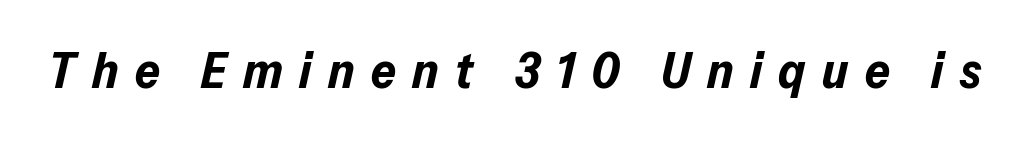
A typesetter would call this proportional, since set widths differ per character. These lines were composed using italics. A full-strength bold gives these letters their thick strokes. Each row of text sits above clean, open space. These lines have a slow, spaced-out rhythm from letter to letter.
